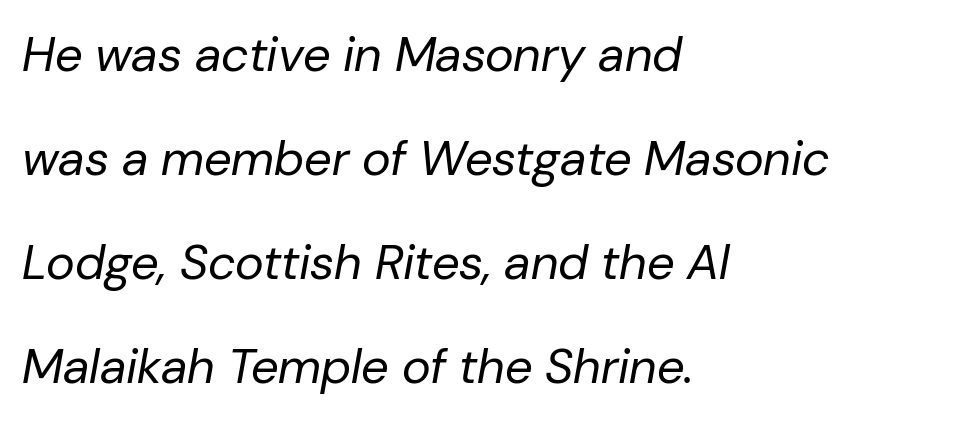
The image shows 49 px regular-weight type, italic (leaning right); set left-aligned, loose line spacing (2.12x), normal letter spacing, not underlined; low stroke contrast and a medium x-height.
